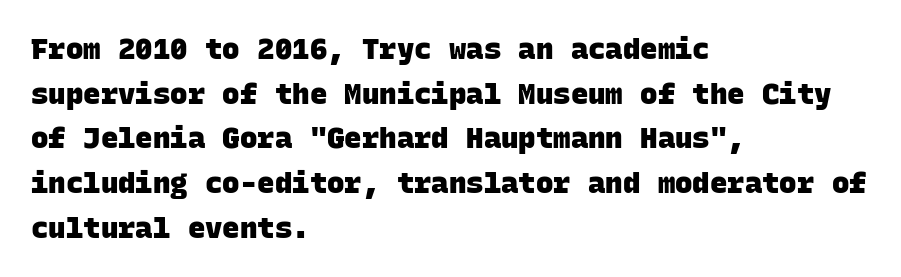
{"serif": "no", "bold": "yes", "weight": "heavy", "width": "normal", "stroke_contrast": "low", "x_height": "large", "monospaced": "yes", "underline": "no", "align": "left", "line_spacing": "normal", "line_spacing_ratio": 1.54, "letter_spacing": "normal", "letter_spacing_em": 0.0, "glyph_px": 29}
